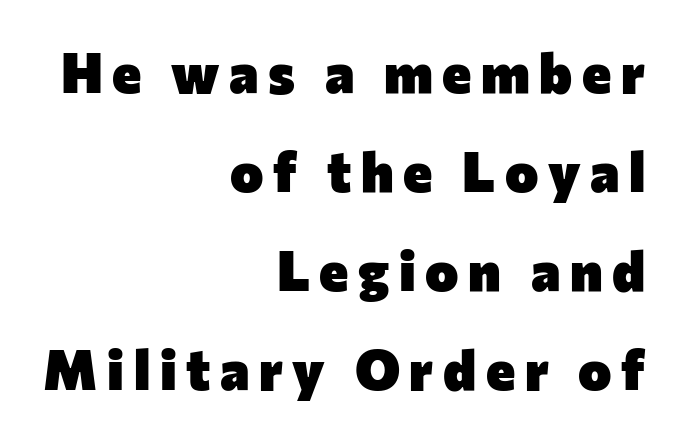
The image shows 56 px heavy sans-serif type, upright; set right-aligned, line spacing 1.77x, not underlined; low stroke contrast and a medium x-height.
